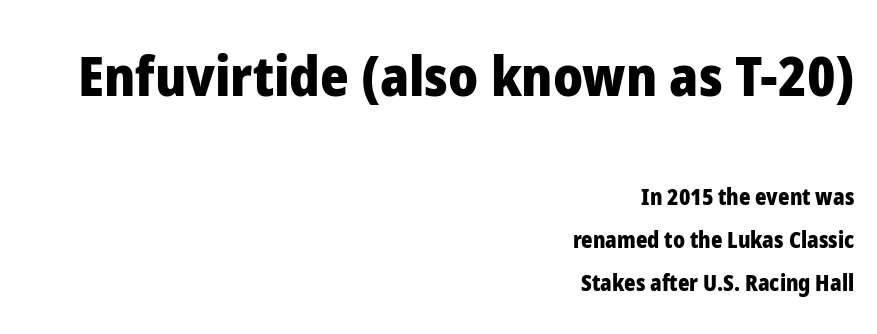
{"serif": "no", "italic": "no", "bold": "yes", "weight": "heavy", "width": "normal", "stroke_contrast": "low", "x_height": "medium", "monospaced": "no", "underline": "no", "align": "right", "line_spacing": "loose", "line_spacing_ratio": 1.96, "letter_spacing": "normal", "letter_spacing_em": 0.0, "larger_block": "first", "size_ratio": 2.5, "glyph_px": 55}
